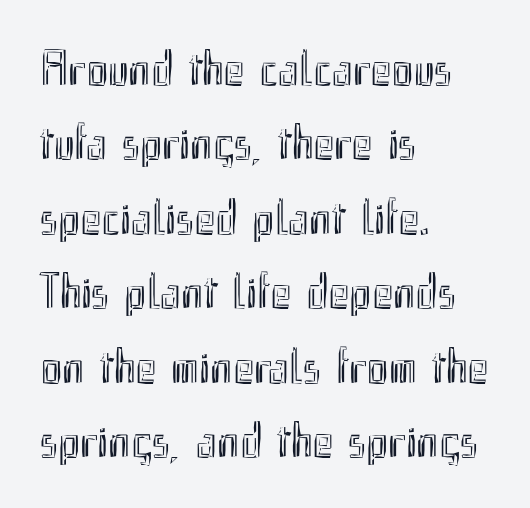
The image shows 50 px condensed type, upright; set left-aligned, normal line spacing (1.49x), normal letter spacing, not underlined; a small x-height.
